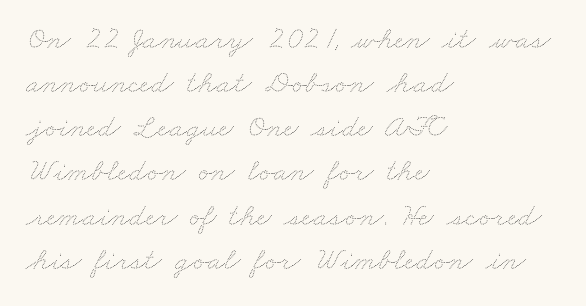
{"bold": "no", "weight": "thin", "width": "wide", "stroke_contrast": "medium", "x_height": "small", "monospaced": "no", "underline": "no", "align": "left", "line_spacing": "normal", "line_spacing_ratio": 1.38, "letter_spacing": "normal", "letter_spacing_em": 0.0, "glyph_px": 32}
